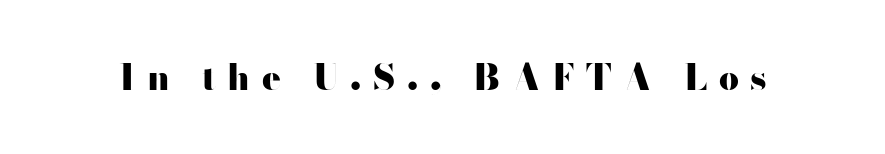
Summary of weight: heavy, a full bold. Proportional: the letters do not fall into vertical columns. Does the lettering tilt? It doesn't — this is upright. Has an underline been added? It has not.
